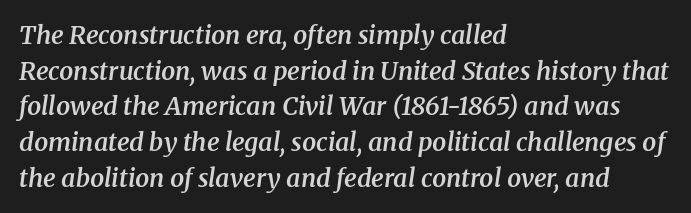
{"italic": "yes", "lean": "right", "slant_degrees": 8, "bold": "semi", "underline": "no", "align": "left", "line_spacing": "normal", "line_spacing_ratio": 1.43, "letter_spacing": "normal", "letter_spacing_em": 0.0, "glyph_px": 25}
